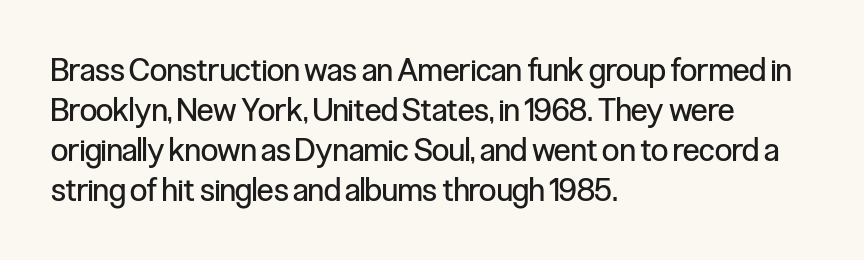
Q: Is the text bold? A: No.
Q: Is the text italic (slanted)? A: No, it is upright.
Q: Is the typeface a serif or a sans-serif typeface? A: Sans-serif.
Q: Is the text underlined? A: No.
Q: How is the paragraph aligned? A: Left-aligned.
Q: Is the spacing between letters normal or unusually wide? A: Normal.
Q: Is the spacing between lines tight, normal or loose? A: Normal.
Q: Width (condensed, normal, or wide)? A: Condensed.
Q: Stroke contrast? A: Low.
Q: x-height? A: Medium.
Q: Monospaced? A: No.
